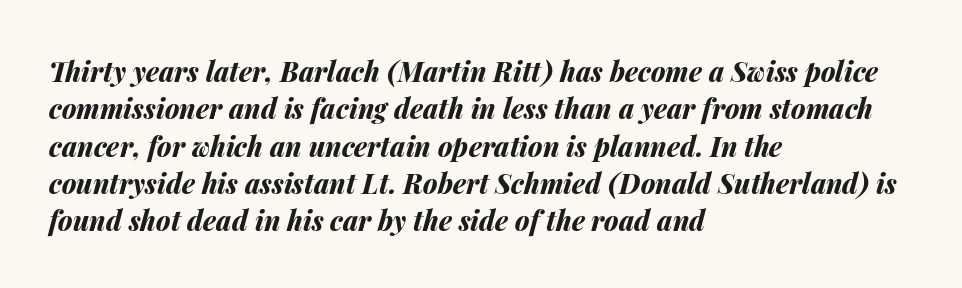
The image shows 27 px bold type, italic (leaning right); set left-aligned, normal line spacing (1.38x), normal letter spacing, not underlined.
